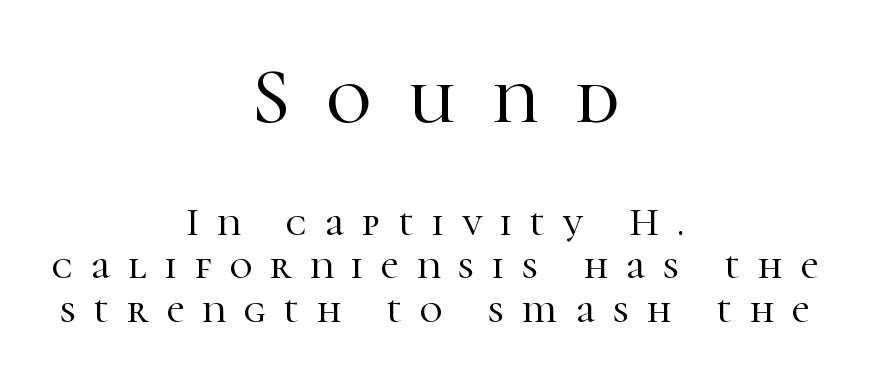
Whoever set this made the first block the dominant, larger element. Between one letter and the next there's a generous, obvious gap. Reading down the column, the eye jumps only a short way to each next line. Regarding serifs, this sample has them. Every character sits straight up, as roman type does. This sample has the flowing, uneven cadence of proportional lettering.
